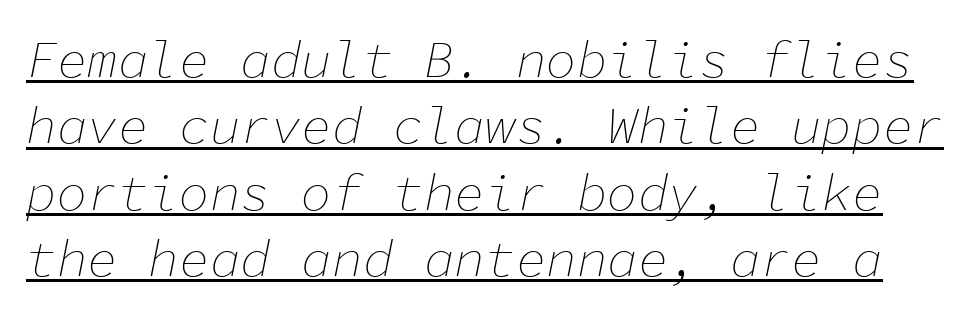
{"italic": "yes", "lean": "right", "slant_degrees": 11, "bold": "no", "weight": "thin", "width": "normal", "stroke_contrast": "low", "x_height": "medium", "monospaced": "yes", "underline": "yes", "line_spacing": "normal", "line_spacing_ratio": 1.3, "letter_spacing": "normal", "letter_spacing_em": 0.0, "glyph_px": 51}
